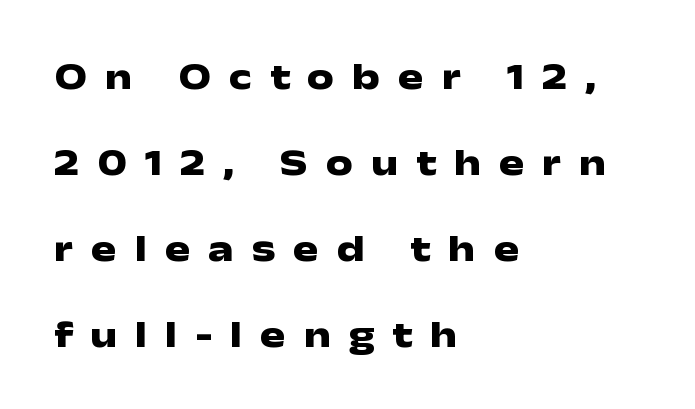
{"serif": "no", "italic": "no", "bold": "yes", "weight": "heavy", "width": "wide", "stroke_contrast": "low", "x_height": "medium", "monospaced": "no", "underline": "no", "align": "left", "line_spacing": "loose", "line_spacing_ratio": 2.26, "letter_spacing": "wide", "letter_spacing_em": 0.47, "glyph_px": 38}
